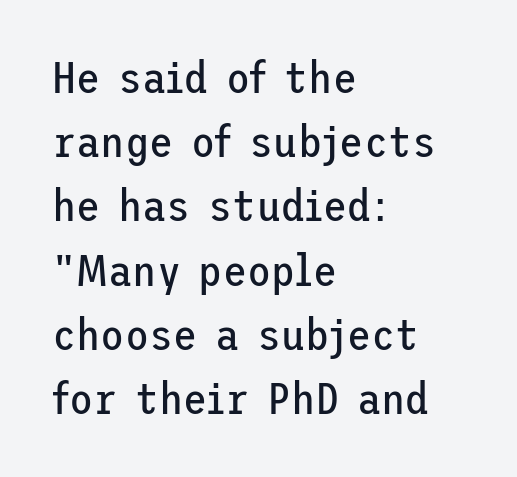
The characters are drawn with everyday or finer stroke widths. Spacing between characters is what you'd get straight out of the box. In terms of leading, this rendering sits right in the middle. These lines are composed in type without serifs.
